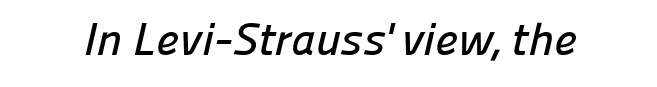
The image shows 46 px sans-serif type; set normal letter spacing, not underlined; low stroke contrast and a medium x-height.
